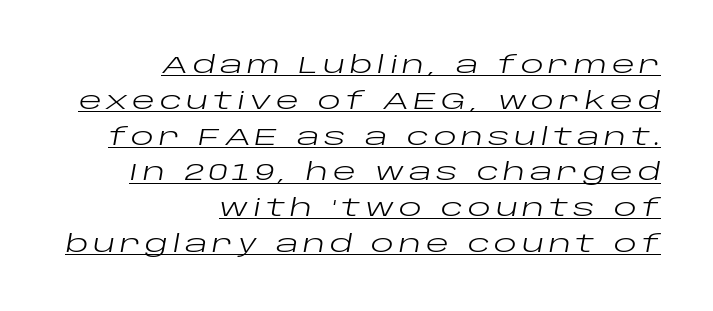
The image shows 24 px text type, italic (leaning right); set right-aligned, normal line spacing (1.49x), underlined.
